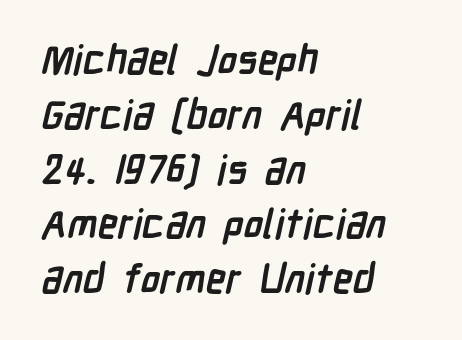
The space between consecutive lines is moderate. You could call the tracking neutral — neither tight nor loose. The strip under each line holds only bare page. Proportional: the letters do not fall into vertical columns.
